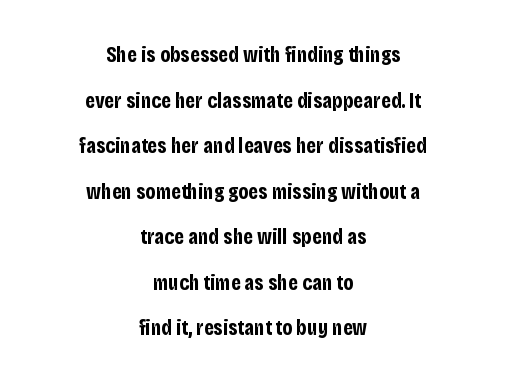
Q: Is the text bold? A: Yes.
Q: Is the text italic (slanted)? A: No, it is upright.
Q: Is the text underlined? A: No.
Q: How is the paragraph aligned? A: Centered.
Q: Is the spacing between letters normal or unusually wide? A: Normal.
Q: Is the spacing between lines tight, normal or loose? A: Loose.
